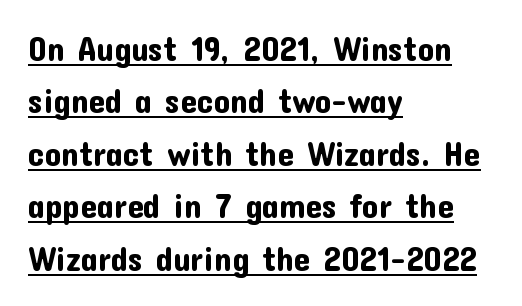
Teacher's note: observe the even left margin — that is flush-left alignment. Compared with typical paragraphs, the rows here are spaced about the same. The face used here is a sans, in the tradition of grotesques and geometrics. Rendered with straight, roman letterforms.
